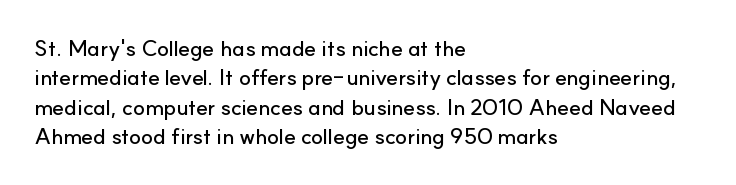
{"italic": "no", "underline": "no", "align": "left", "line_spacing": "normal", "line_spacing_ratio": 1.34, "letter_spacing": "normal", "letter_spacing_em": 0.0, "glyph_px": 22}
